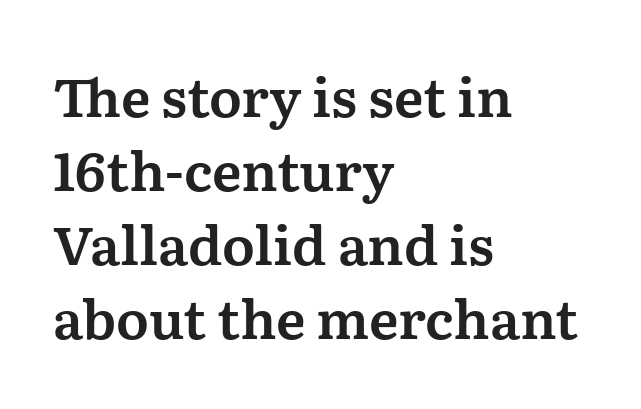
The image shows 54 px serif type, upright; set left-aligned, normal line spacing (1.37x), normal letter spacing, not underlined; medium stroke contrast and a medium x-height.
